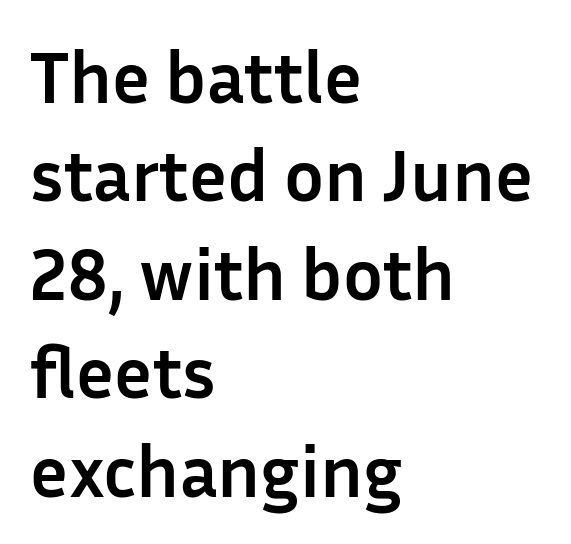
Q: Is the text bold? A: Yes.
Q: Is the text italic (slanted)? A: No, it is upright.
Q: Is the typeface a serif or a sans-serif typeface? A: Sans-serif.
Q: Is the text underlined? A: No.
Q: How is the paragraph aligned? A: Left-aligned.
Q: Is the spacing between letters normal or unusually wide? A: Normal.
Q: Is the spacing between lines tight, normal or loose? A: Normal.
Q: Width (condensed, normal, or wide)? A: Normal.
Q: Stroke contrast? A: Low.
Q: x-height? A: Medium.
Q: Monospaced? A: No.
